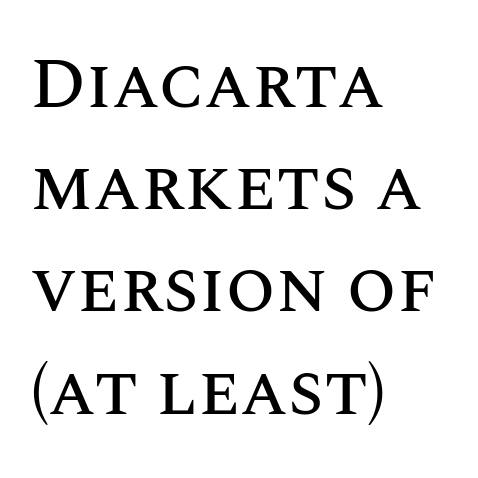
The image shows 72 px text type, upright; set left-aligned, normal line spacing (1.42x), normal letter spacing, not underlined; medium stroke contrast and a large x-height.
